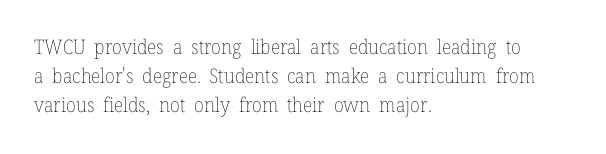
The image shows 20 px text type, upright; set left-aligned, normal line spacing (1.46x), normal letter spacing, not underlined.
